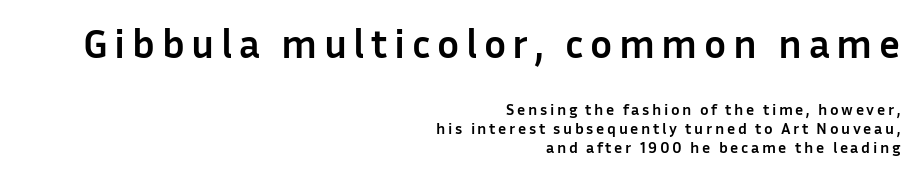
Q: Is the text bold? A: Yes.
Q: Is the text italic (slanted)? A: No, it is upright.
Q: Is the typeface a serif or a sans-serif typeface? A: Sans-serif.
Q: Is the text underlined? A: No.
Q: How is the paragraph aligned? A: Right-aligned.
Q: Which block of text is set in a larger size, the first (top) or the second (bottom)? A: The first (top) one.
Q: Width (condensed, normal, or wide)? A: Normal.
Q: Stroke contrast? A: Low.
Q: x-height? A: Medium.
Q: Monospaced? A: No.
